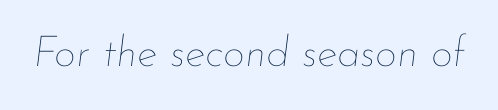
Q: Is the text bold? A: No.
Q: Is the text italic (slanted)? A: Yes, it leans right by about 7 degrees.
Q: Is the text underlined? A: No.
Q: Is the spacing between letters normal or unusually wide? A: Normal.
Q: Width (condensed, normal, or wide)? A: Normal.
Q: Stroke contrast? A: Low.
Q: x-height? A: Small.
Q: Monospaced? A: No.
